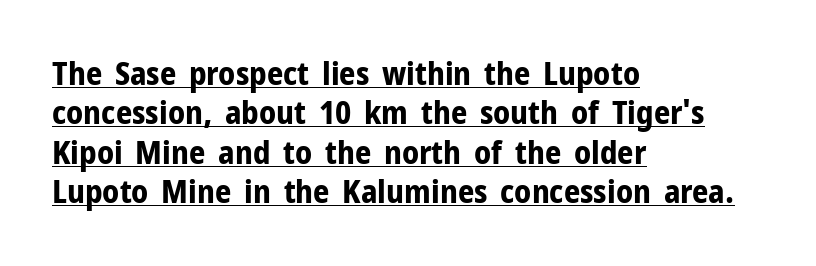
{"serif": "no", "italic": "no", "bold": "yes", "weight": "bold", "width": "normal", "stroke_contrast": "low", "x_height": "medium", "monospaced": "no", "underline": "yes", "align": "left", "line_spacing_ratio": 1.23, "letter_spacing": "normal", "letter_spacing_em": 0.0, "glyph_px": 32}
